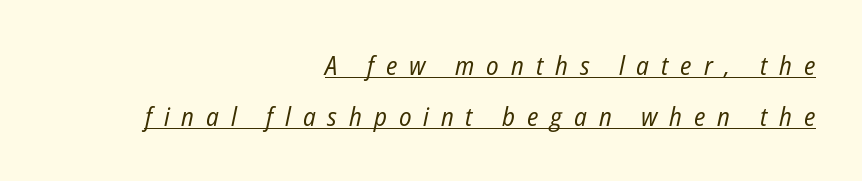
Q: Is the text bold? A: No.
Q: Is the text italic (slanted)? A: Yes, it leans right by about 12 degrees.
Q: Is the text underlined? A: Yes.
Q: How is the paragraph aligned? A: Right-aligned.
Q: Is the spacing between letters normal or unusually wide? A: Unusually wide.
Q: Is the spacing between lines tight, normal or loose? A: Loose.
